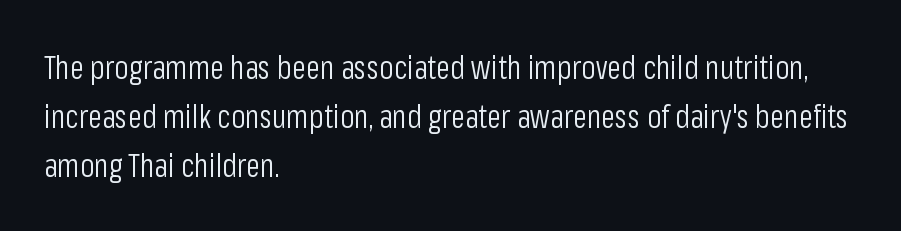
Q: Is the text bold? A: No.
Q: Is the text italic (slanted)? A: No, it is upright.
Q: Is the typeface a serif or a sans-serif typeface? A: Sans-serif.
Q: Is the text underlined? A: No.
Q: How is the paragraph aligned? A: Left-aligned.
Q: Is the spacing between letters normal or unusually wide? A: Normal.
Q: Is the spacing between lines tight, normal or loose? A: Normal.
Q: Width (condensed, normal, or wide)? A: Condensed.
Q: Stroke contrast? A: Low.
Q: x-height? A: Medium.
Q: Monospaced? A: No.
